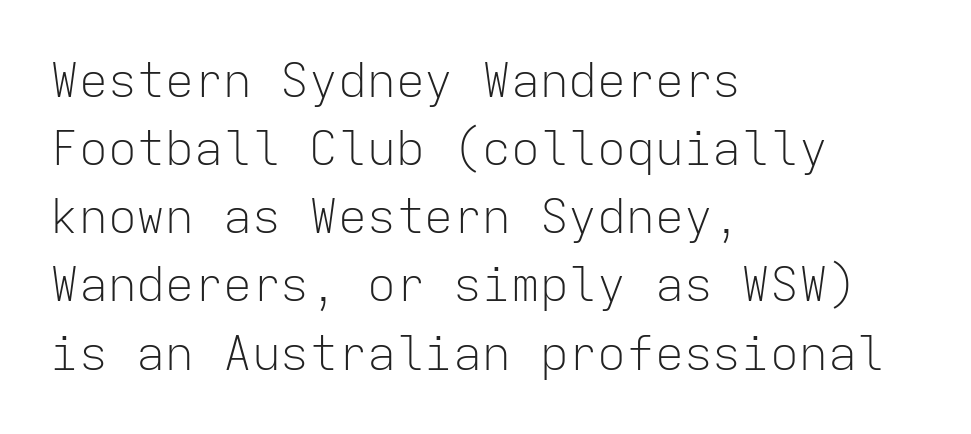
The image shows 48 px light sans-serif type, upright, monospaced; set left-aligned, normal line spacing (1.42x), normal letter spacing, not underlined; low stroke contrast and a medium x-height.
